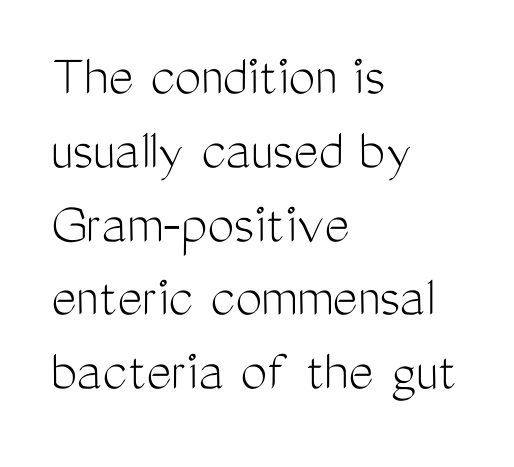
The image shows 60 px light, condensed sans-serif type, upright; set left-aligned, line spacing 1.23x, normal letter spacing, not underlined; medium stroke contrast and a medium x-height.
